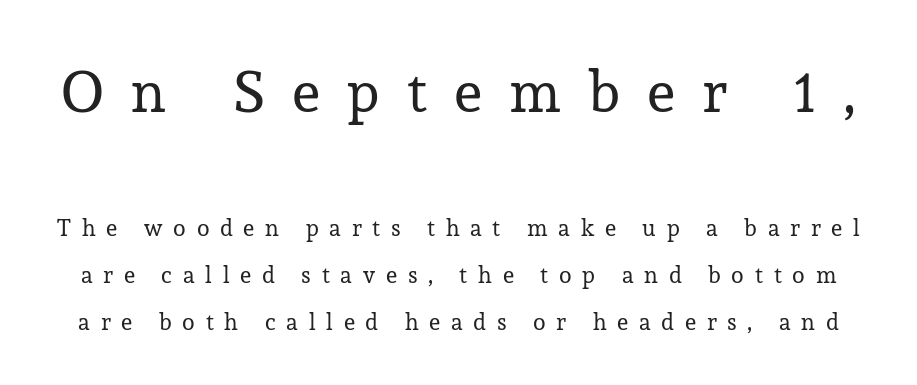
The image shows 58 px regular-weight serif type, upright; set loose line spacing (2.03x), unusually wide letter spacing (+0.47 em), not underlined; the first (top) block is 2.52x larger; low stroke contrast and a medium x-height.
